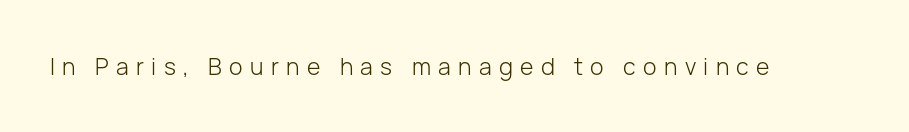
{"italic": "no", "bold": "no", "underline": "no", "letter_spacing": "wide", "letter_spacing_em": 0.32, "glyph_px": 23}
